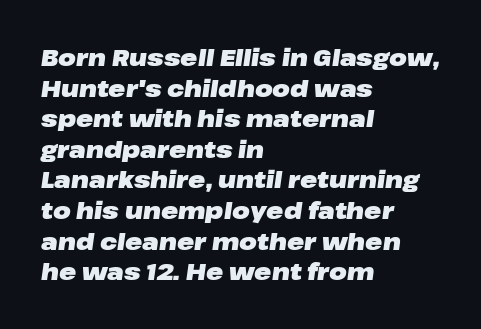
{"italic": "yes", "lean": "right", "slant_degrees": 8, "bold": "yes", "underline": "no", "align": "left", "line_spacing": "normal", "line_spacing_ratio": 1.33, "letter_spacing": "normal", "letter_spacing_em": 0.0, "glyph_px": 23}
